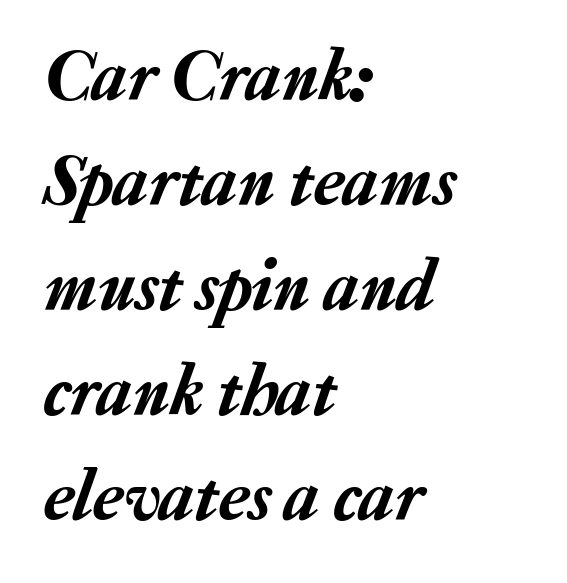
Q: Is the text italic (slanted)? A: Yes, it leans right by about 20 degrees.
Q: Is the text underlined? A: No.
Q: How is the paragraph aligned? A: Left-aligned.
Q: Is the spacing between letters normal or unusually wide? A: Normal.
Q: Is the spacing between lines tight, normal or loose? A: Normal.
Q: Width (condensed, normal, or wide)? A: Normal.
Q: Stroke contrast? A: Low.
Q: x-height? A: Medium.
Q: Monospaced? A: No.
